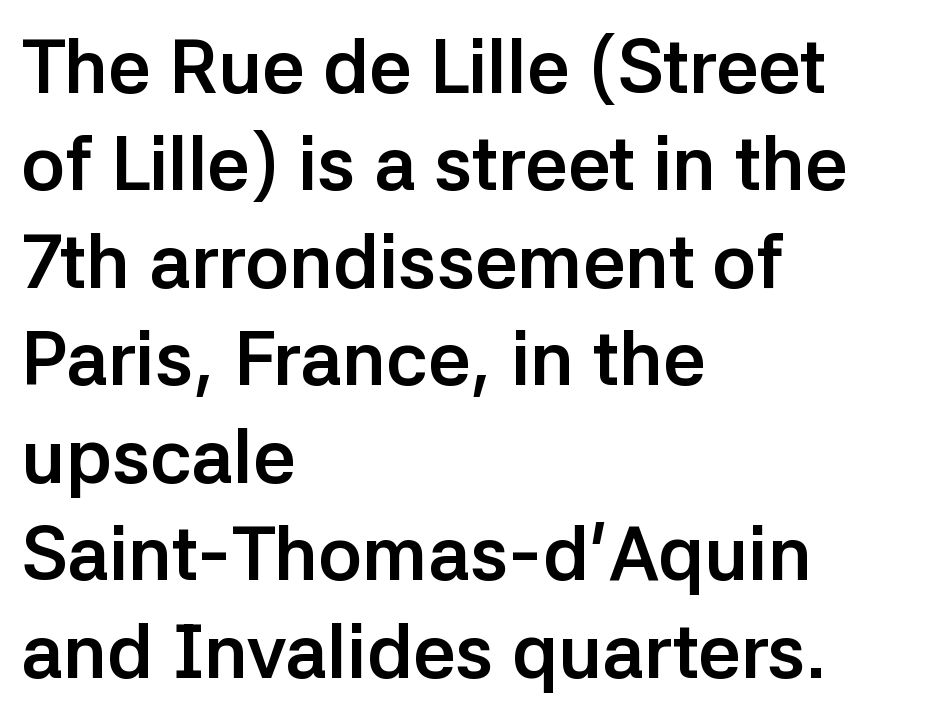
{"serif": "no", "italic": "no", "bold": "yes", "weight": "semibold", "width": "normal", "stroke_contrast": "low", "x_height": "medium", "monospaced": "no", "underline": "no", "align": "left", "line_spacing": "normal", "line_spacing_ratio": 1.3, "letter_spacing": "normal", "letter_spacing_em": 0.0, "glyph_px": 75}
